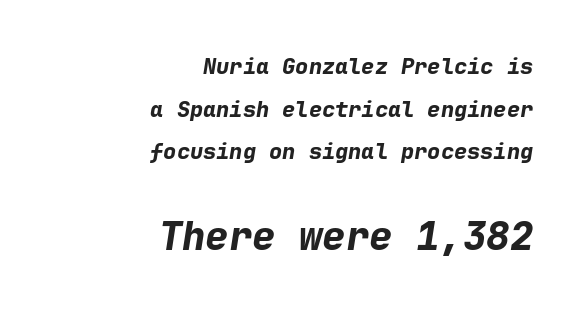
The image shows 39 px bold type, italic (leaning right), monospaced; set right-aligned, loose line spacing (1.94x), normal letter spacing, not underlined; the second (bottom) block is 1.77x larger; low stroke contrast and a medium x-height.
